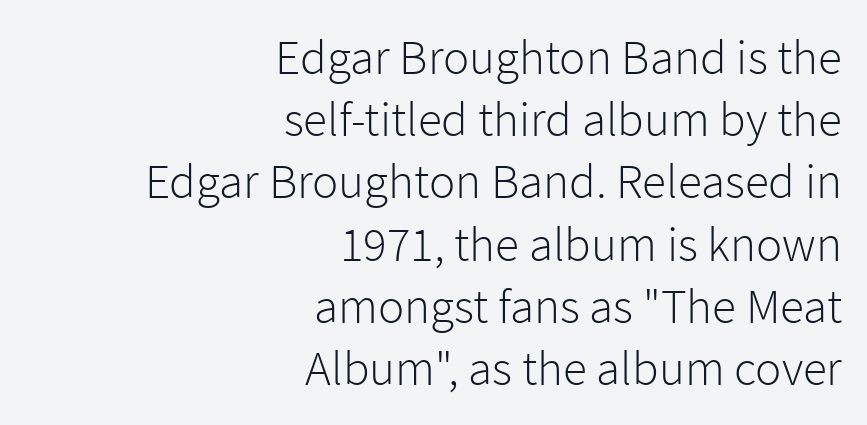
{"serif": "no", "italic": "no", "bold": "no", "weight": "light", "width": "normal", "stroke_contrast": "low", "x_height": "medium", "monospaced": "no", "underline": "no", "align": "right", "line_spacing": "normal", "line_spacing_ratio": 1.27, "letter_spacing": "normal", "letter_spacing_em": 0.0, "glyph_px": 49}
